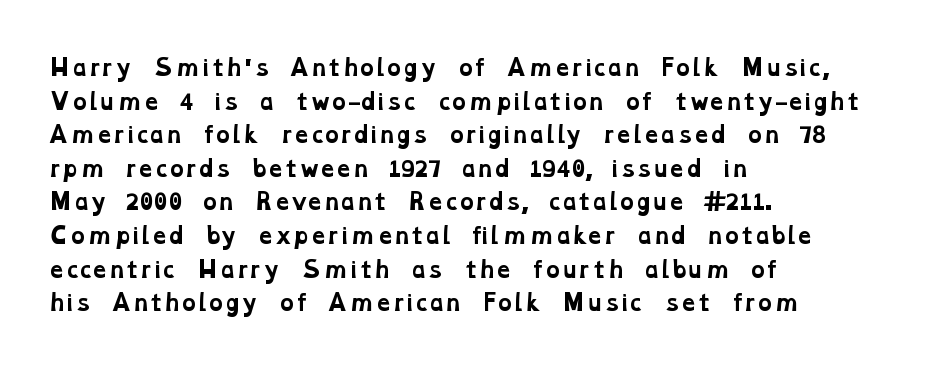
The image shows 21 px bold type; set left-aligned, normal line spacing (1.6x), normal letter spacing, not underlined.
